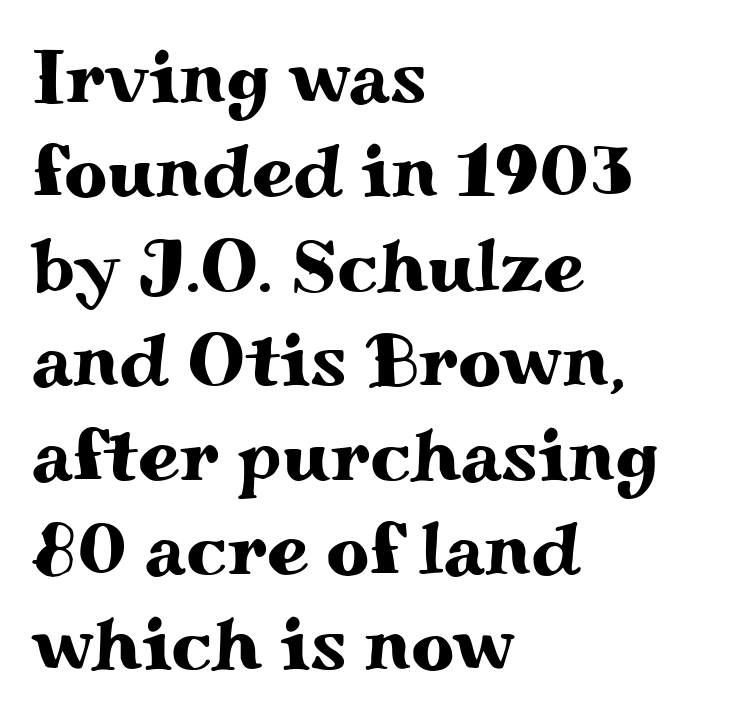
Q: Is the text italic (slanted)? A: No, it is upright.
Q: Is the typeface a serif or a sans-serif typeface? A: Serif.
Q: Is the text underlined? A: No.
Q: How is the paragraph aligned? A: Left-aligned.
Q: Is the spacing between letters normal or unusually wide? A: Normal.
Q: Is the spacing between lines tight, normal or loose? A: Normal.
Q: Width (condensed, normal, or wide)? A: Wide.
Q: Stroke contrast? A: Medium.
Q: x-height? A: Small.
Q: Monospaced? A: No.
